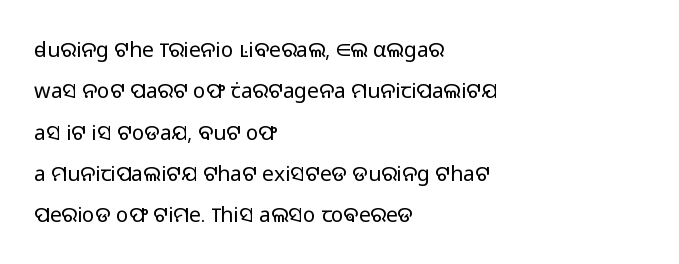
{"italic": "no", "bold": "no", "underline": "no", "align": "left", "line_spacing": "loose", "line_spacing_ratio": 1.97, "letter_spacing": "normal", "letter_spacing_em": 0.0, "glyph_px": 21}
